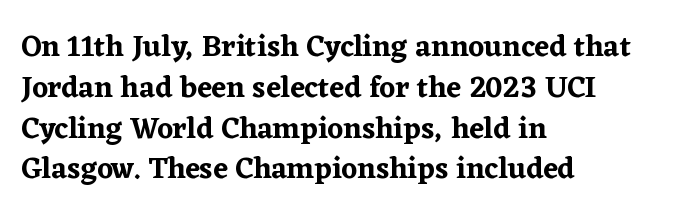
{"serif": "yes", "italic": "no", "width": "normal", "stroke_contrast": "low", "x_height": "medium", "monospaced": "no", "underline": "no", "align": "left", "line_spacing": "normal", "line_spacing_ratio": 1.36, "letter_spacing": "normal", "letter_spacing_em": 0.0, "glyph_px": 30}
